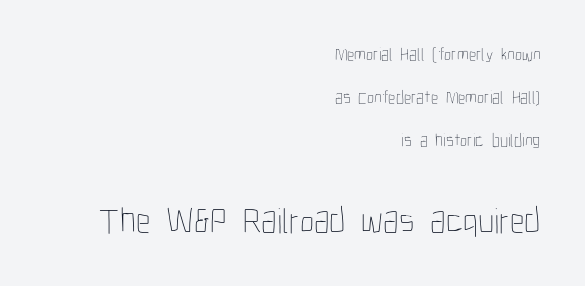
Does the bottom block carry the larger type? Yes, it does. The type is set solid horizontally, with unmodified tracking. How would I describe the line gaps? Wide and relaxed. Heaviness? Minimal to ordinary, like unemphasized prose. Nope, not italic — everything's standing straight. Honestly, there is no underline to notice here at all.
